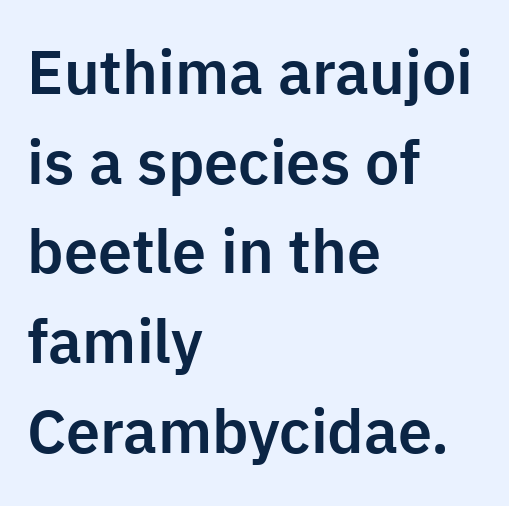
The image shows 61 px sans-serif type, upright; set left-aligned, normal line spacing (1.47x), normal letter spacing, not underlined; low stroke contrast and a medium x-height.
